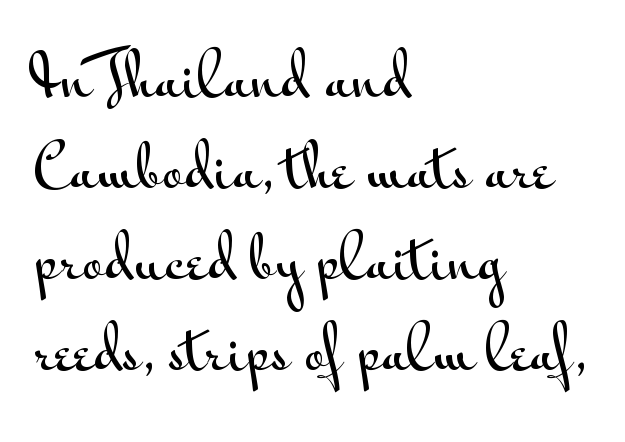
Q: Is the text italic (slanted)? A: Yes.
Q: Is the typeface a serif or a sans-serif typeface? A: Sans-serif.
Q: Is the text underlined? A: No.
Q: How is the paragraph aligned? A: Left-aligned.
Q: Is the spacing between letters normal or unusually wide? A: Normal.
Q: Is the spacing between lines tight, normal or loose? A: Normal.
Q: Width (condensed, normal, or wide)? A: Wide.
Q: Stroke contrast? A: Medium.
Q: x-height? A: Small.
Q: Monospaced? A: No.
